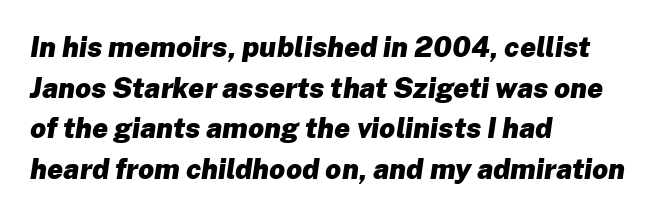
Q: Is the text bold? A: Yes.
Q: Is the text italic (slanted)? A: Yes, it leans right by about 8 degrees.
Q: Is the text underlined? A: No.
Q: How is the paragraph aligned? A: Left-aligned.
Q: Is the spacing between letters normal or unusually wide? A: Normal.
Q: Is the spacing between lines tight, normal or loose? A: Normal.
Q: Width (condensed, normal, or wide)? A: Normal.
Q: Stroke contrast? A: Low.
Q: x-height? A: Medium.
Q: Monospaced? A: No.
